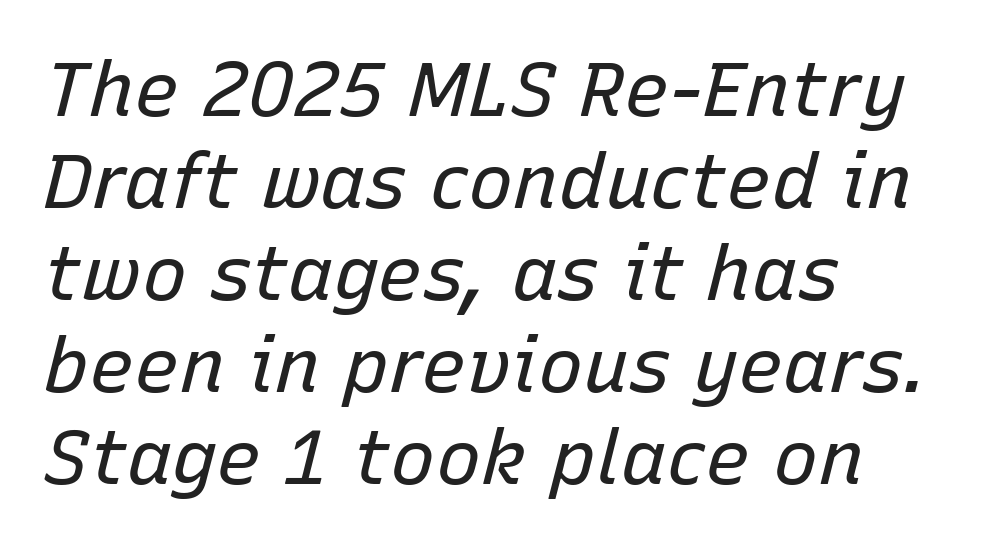
The image shows 76 px regular-weight type, italic (leaning right); set left-aligned, line spacing 1.21x, normal letter spacing, not underlined; low stroke contrast and a medium x-height.
